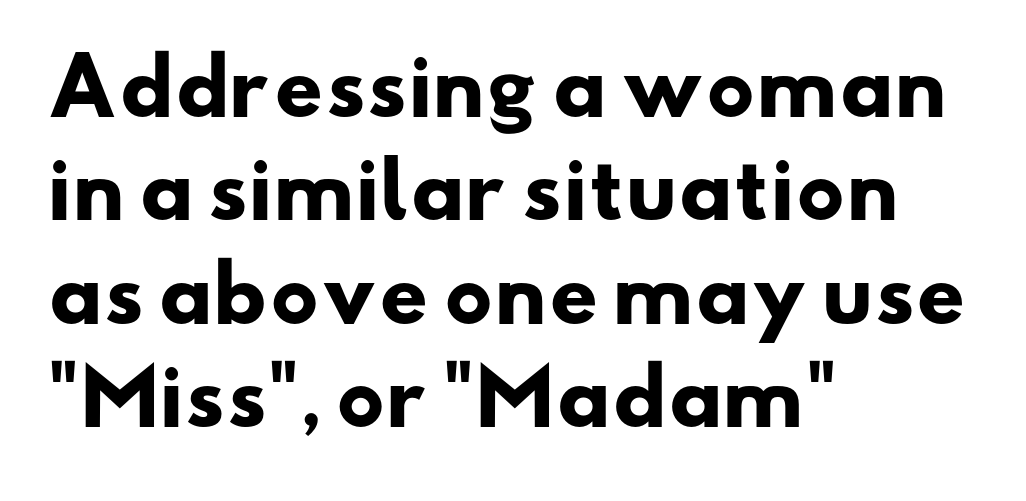
Q: Is the text bold? A: Yes.
Q: Is the typeface a serif or a sans-serif typeface? A: Sans-serif.
Q: Is the text underlined? A: No.
Q: How is the paragraph aligned? A: Left-aligned.
Q: Is the spacing between letters normal or unusually wide? A: Normal.
Q: Is the spacing between lines tight, normal or loose? A: Normal.
Q: Width (condensed, normal, or wide)? A: Wide.
Q: Stroke contrast? A: Low.
Q: x-height? A: Small.
Q: Monospaced? A: No.
